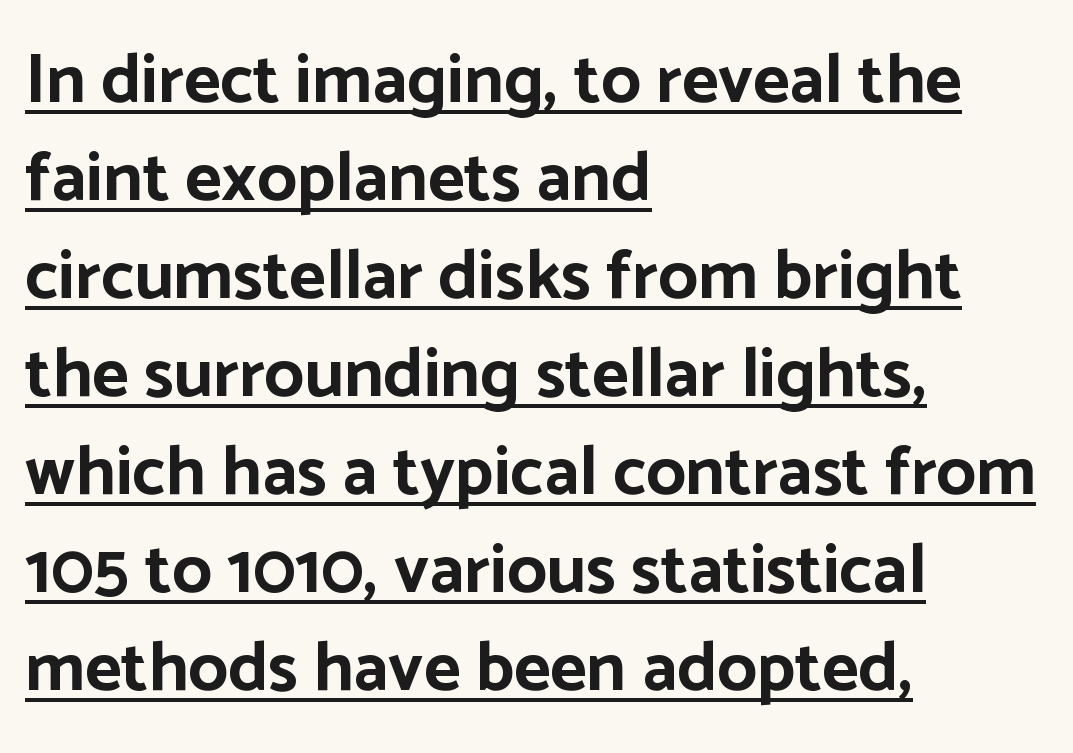
The image shows 70 px bold sans-serif type, upright; set left-aligned, normal line spacing (1.4x), normal letter spacing, underlined; low stroke contrast and a medium x-height.
